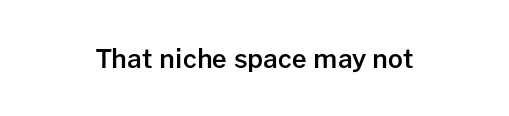
The image shows 26 px text type, upright; set normal letter spacing, not underlined.
